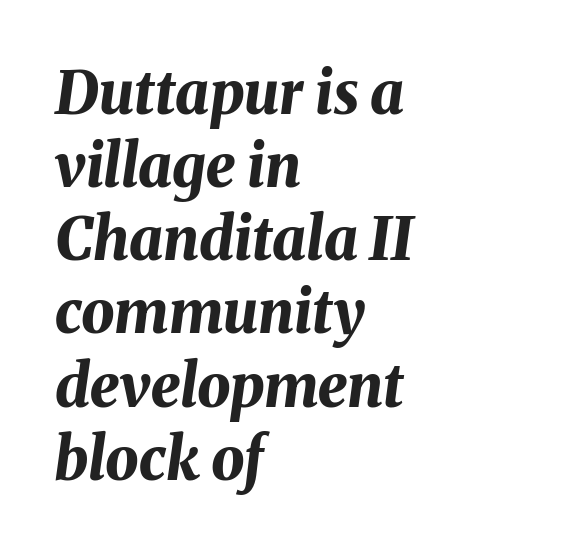
{"italic": "yes", "lean": "right", "slant_degrees": 8, "bold": "yes", "weight": "bold", "width": "normal", "stroke_contrast": "medium", "x_height": "medium", "monospaced": "no", "underline": "no", "align": "left", "line_spacing_ratio": 1.24, "letter_spacing": "normal", "letter_spacing_em": 0.0, "glyph_px": 59}
